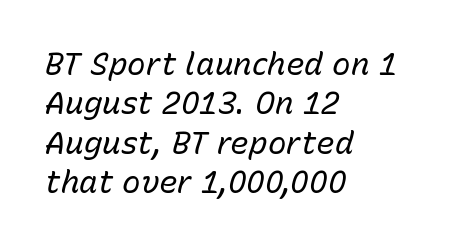
{"italic": "yes", "lean": "right", "slant_degrees": 15, "bold": "no", "weight": "regular", "width": "normal", "stroke_contrast": "low", "x_height": "medium", "monospaced": "no", "underline": "no", "align": "left", "line_spacing": "normal", "line_spacing_ratio": 1.27, "letter_spacing": "normal", "letter_spacing_em": 0.0, "glyph_px": 31}
